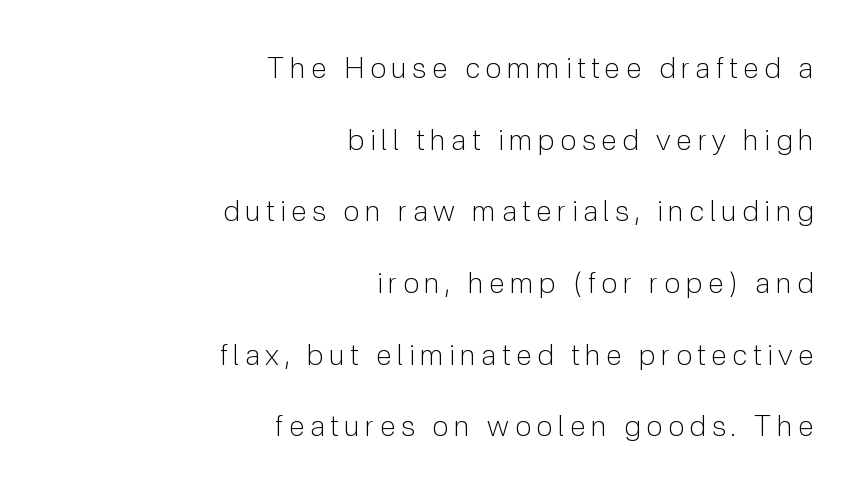
The image shows 29 px light sans-serif type, upright; set right-aligned, loose line spacing (2.47x), unusually wide letter spacing (+0.2 em), not underlined; low stroke contrast and a medium x-height.
